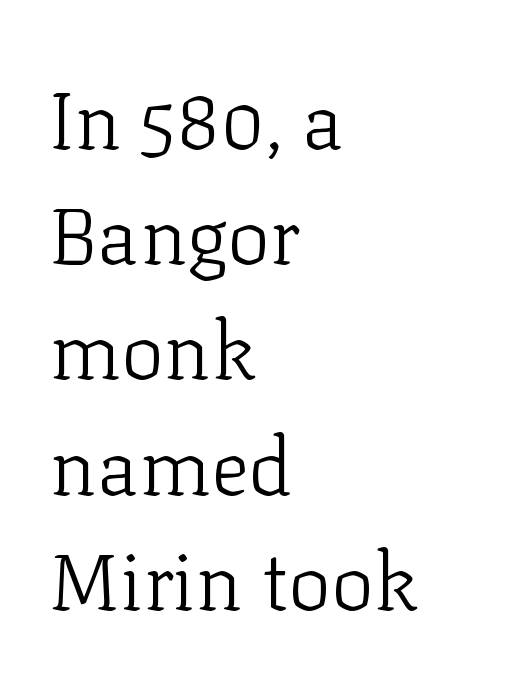
Compared with a centered layout, this one pins lines to the left instead. The letters stand straight up with perfectly vertical stems. The strokes carry an ordinary text weight at most. The strip under each line holds only bare page.
